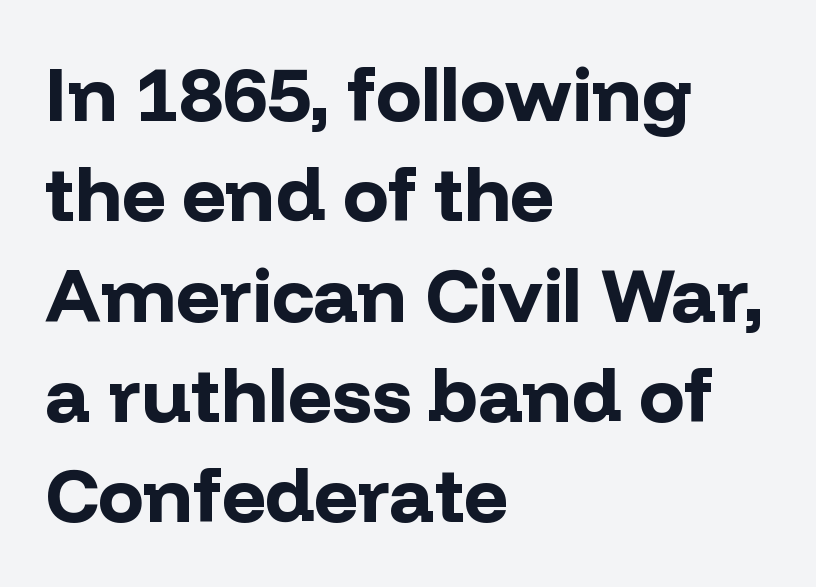
Q: Is the text bold? A: Yes.
Q: Is the text italic (slanted)? A: No, it is upright.
Q: Is the typeface a serif or a sans-serif typeface? A: Sans-serif.
Q: Is the text underlined? A: No.
Q: How is the paragraph aligned? A: Left-aligned.
Q: Is the spacing between letters normal or unusually wide? A: Normal.
Q: Is the spacing between lines tight, normal or loose? A: Normal.
Q: Width (condensed, normal, or wide)? A: Normal.
Q: Stroke contrast? A: Low.
Q: x-height? A: Medium.
Q: Monospaced? A: No.
